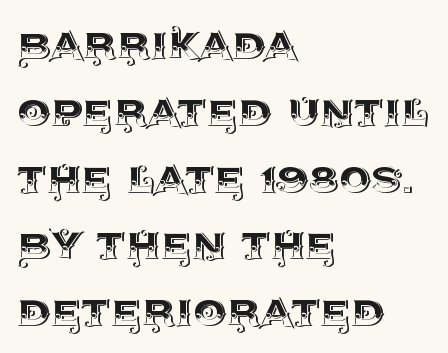
The words here are not underlined. The lines are quadded left. Between one letter and the next there's only the usual sliver of space. The line-height multiplier appears to be the usual default.
